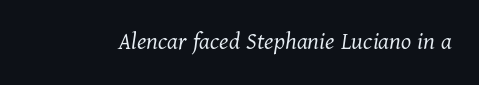
This sample uses plain, unmodified letter spacing. No letter is thick-stroked: the sample isn't bold. The axis of the letterforms is tilted away from vertical. A bare baseline throughout the passage.
